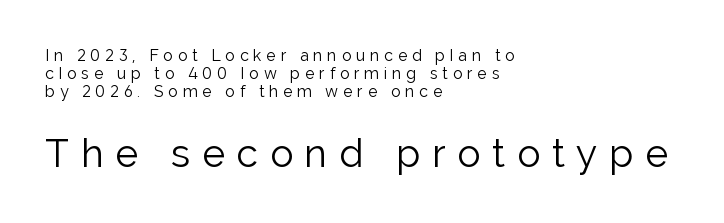
Q: Is the text bold? A: No.
Q: Is the text italic (slanted)? A: No, it is upright.
Q: Is the typeface a serif or a sans-serif typeface? A: Sans-serif.
Q: Is the text underlined? A: No.
Q: How is the paragraph aligned? A: Left-aligned.
Q: Is the spacing between letters normal or unusually wide? A: Unusually wide.
Q: Is the spacing between lines tight, normal or loose? A: Tight.
Q: Which block of text is set in a larger size, the first (top) or the second (bottom)? A: The second (bottom) one.
Q: Width (condensed, normal, or wide)? A: Normal.
Q: Stroke contrast? A: Low.
Q: x-height? A: Medium.
Q: Monospaced? A: No.
